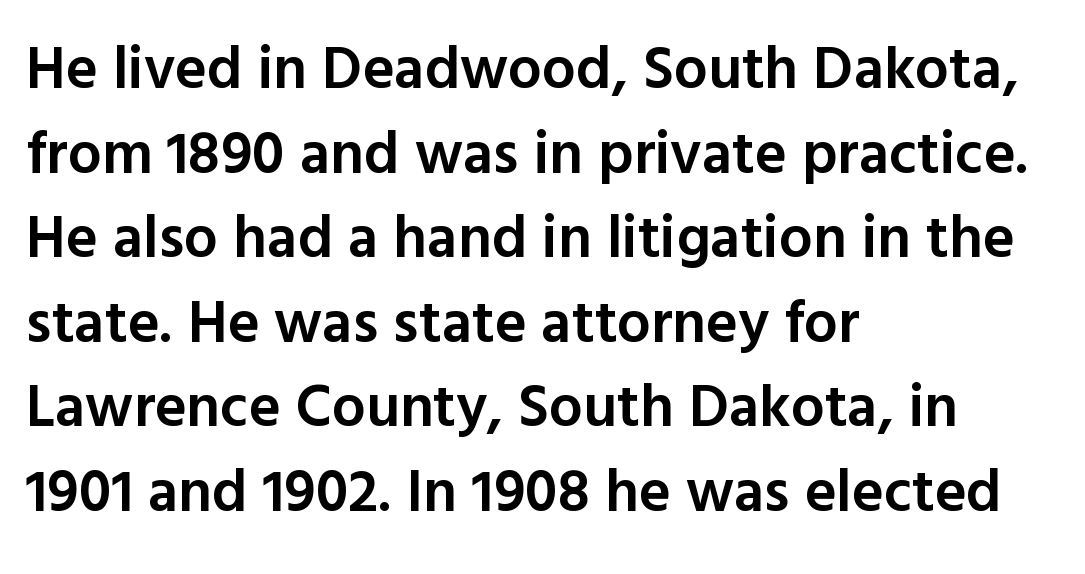
Q: Is the text bold? A: Semi-bold.
Q: Is the text italic (slanted)? A: No, it is upright.
Q: Is the typeface a serif or a sans-serif typeface? A: Sans-serif.
Q: Is the text underlined? A: No.
Q: How is the paragraph aligned? A: Left-aligned.
Q: Is the spacing between letters normal or unusually wide? A: Normal.
Q: Is the spacing between lines tight, normal or loose? A: Normal.
Q: Width (condensed, normal, or wide)? A: Normal.
Q: x-height? A: Medium.
Q: Monospaced? A: No.
